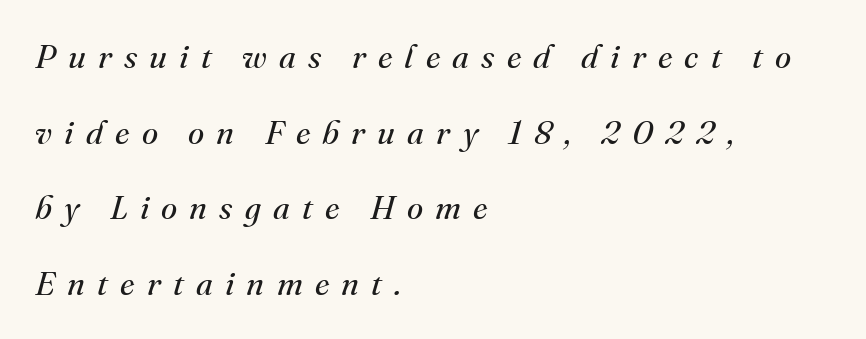
Stems here are at most as thick as an everyday book face. Underlining? Definitely not there. Interline gaps are noticeably wide in this sample. In terms of posture, this sample is oblique. Spacing between characters has been opened up far beyond the box default.
